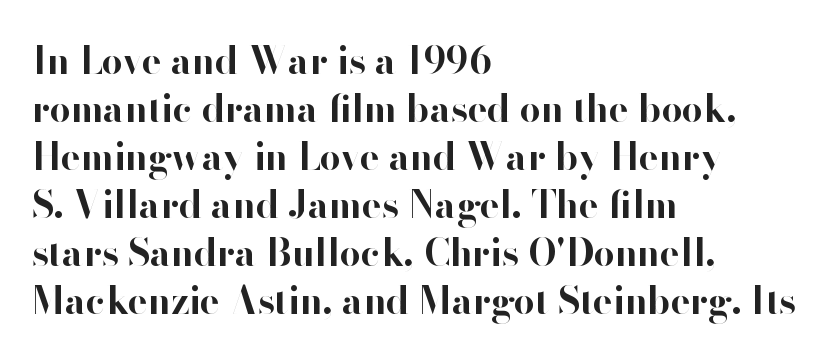
Q: Is the text bold? A: Yes.
Q: Is the text italic (slanted)? A: No, it is upright.
Q: Is the typeface a serif or a sans-serif typeface? A: Sans-serif.
Q: Is the text underlined? A: No.
Q: How is the paragraph aligned? A: Left-aligned.
Q: Is the spacing between letters normal or unusually wide? A: Normal.
Q: Is the spacing between lines tight, normal or loose? A: Normal.
Q: Width (condensed, normal, or wide)? A: Normal.
Q: Stroke contrast? A: High.
Q: x-height? A: Small.
Q: Monospaced? A: No.
